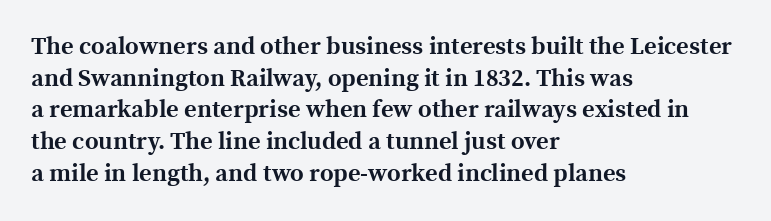
The image shows 24 px bold type, upright; set left-aligned, normal line spacing (1.32x), normal letter spacing, not underlined.
